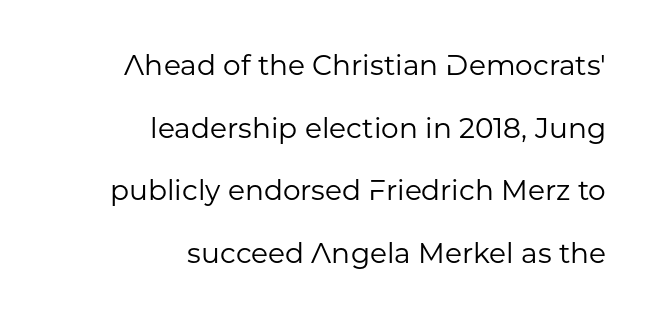
{"serif": "no", "italic": "no", "bold": "no", "weight": "regular", "width": "normal", "stroke_contrast": "low", "x_height": "medium", "monospaced": "no", "underline": "no", "align": "right", "line_spacing": "loose", "line_spacing_ratio": 2.24, "letter_spacing": "normal", "letter_spacing_em": 0.0, "glyph_px": 28}
